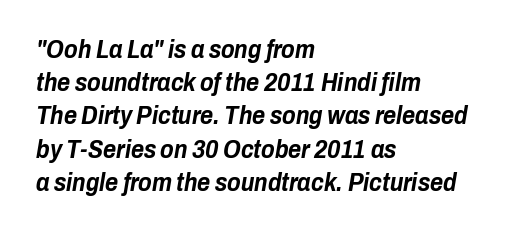
The image shows 25 px bold type, italic (leaning right); set left-aligned, normal line spacing (1.33x), normal letter spacing, not underlined.
